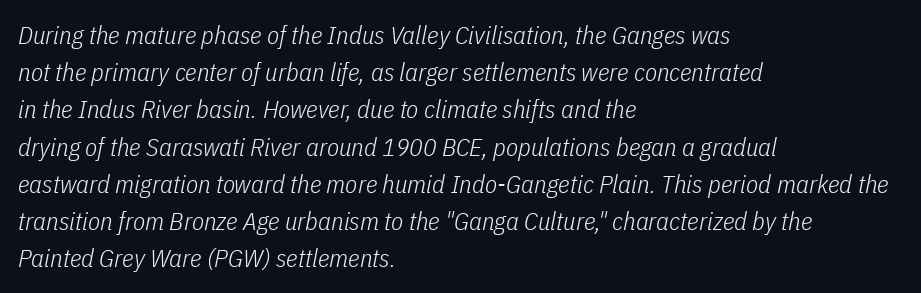
The image shows 25 px text type, italic (leaning right); set left-aligned, normal line spacing (1.49x), normal letter spacing, not underlined.
